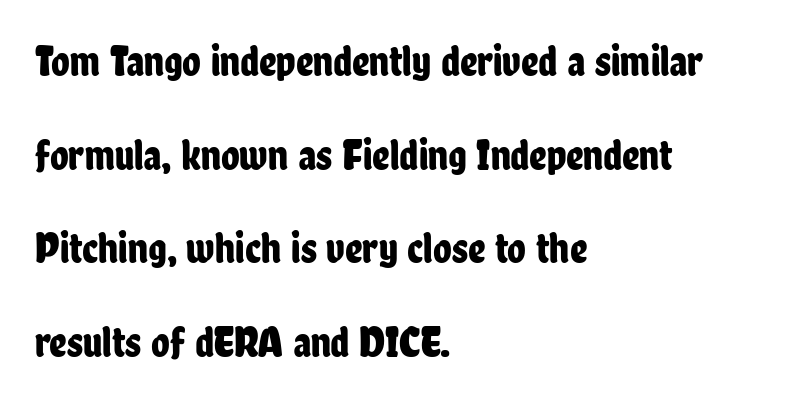
Whoever set this chose breathing room over compactness in the vertical rhythm. This rendering features lettering with no underline. Note the varied advance widths — an 'i' is clearly narrower than an 'm'. These lines were composed using upright roman letters. The characters display no serif detailing; their extremities are plain.
